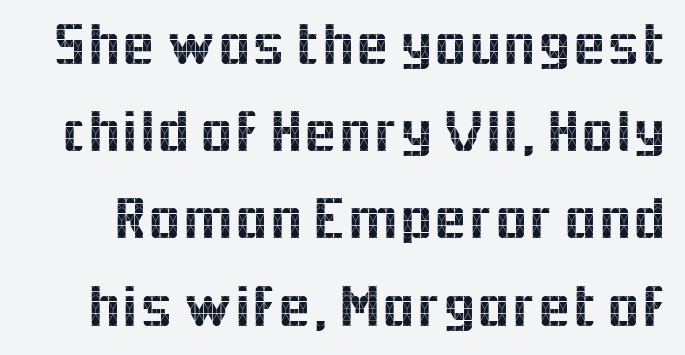
This sample uses a sans-serif face. Inter-character spacing is left at the font's built-in metrics. Plain, unruled lines of type. The passage shown stacks its lines at a standard gap. This sample has the flowing, uneven cadence of proportional lettering. The lettering holds an erect, upright posture throughout.
